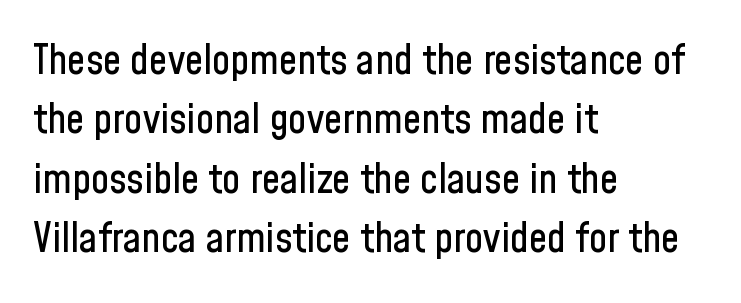
If you drew a ruler down the left edge, every line would touch it. Posture: straight, roman, zero tilt. Baseline-to-baseline distance is the conventional proportion of letter height. The characters display no serif detailing; their extremities are plain. The letters advance in unequal steps, a hallmark of proportional type. A bare baseline throughout the passage.
